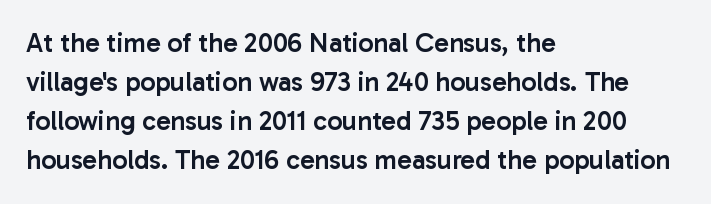
Horizontal alignment here is leftward, the default for most running prose. Semibold letterforms, between regular and bold. Each row of text sits above clean, open space. In terms of posture, this sample is upright. Rows of type keep a routine distance in the vertical direction.
